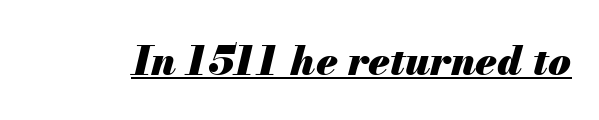
Weight: bold. A typesetter would call this proportional, since set widths differ per character. Looking at the ascenders, they clearly lean. There is no visible air inserted between adjacent glyphs. A continuous stroke trails under the words, as in a hyperlink.
